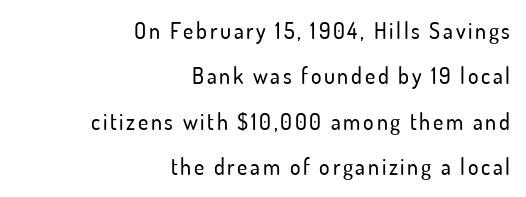
The image shows 22 px text type, upright; set right-aligned, loose line spacing (2.06x), not underlined.
